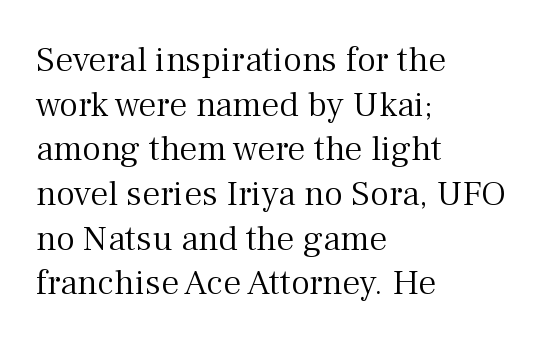
{"serif": "yes", "italic": "no", "bold": "no", "weight": "light", "width": "normal", "stroke_contrast": "medium", "x_height": "medium", "monospaced": "no", "underline": "no", "align": "left", "line_spacing_ratio": 1.24, "letter_spacing": "normal", "letter_spacing_em": 0.0, "glyph_px": 36}
